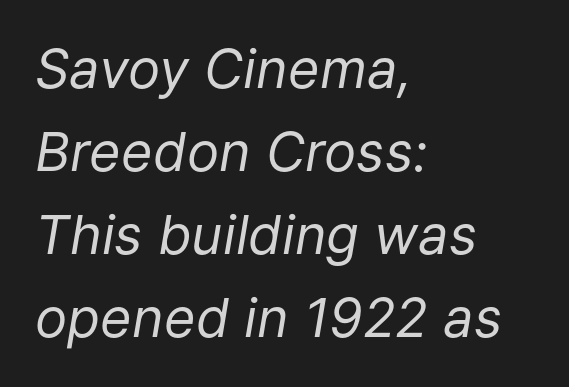
{"italic": "yes", "lean": "right", "slant_degrees": 9, "bold": "no", "weight": "regular", "width": "normal", "stroke_contrast": "low", "x_height": "medium", "monospaced": "no", "underline": "no", "align": "left", "line_spacing": "normal", "line_spacing_ratio": 1.54, "letter_spacing": "normal", "letter_spacing_em": 0.0, "glyph_px": 54}
